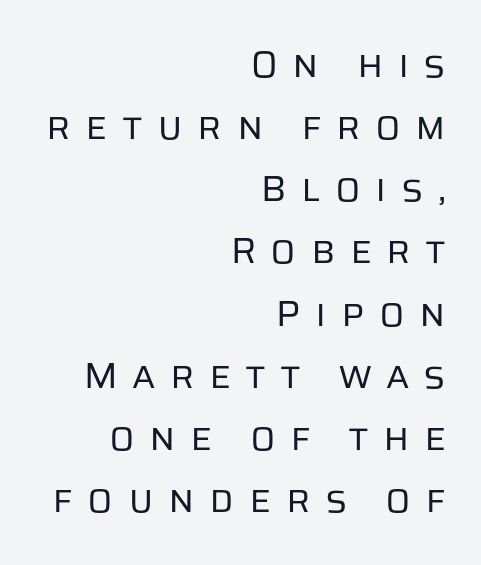
Q: Is the text bold? A: No.
Q: Is the text italic (slanted)? A: No, it is upright.
Q: Is the typeface a serif or a sans-serif typeface? A: Sans-serif.
Q: Is the text underlined? A: No.
Q: How is the paragraph aligned? A: Right-aligned.
Q: Is the spacing between letters normal or unusually wide? A: Unusually wide.
Q: Is the spacing between lines tight, normal or loose? A: Normal.
Q: Width (condensed, normal, or wide)? A: Normal.
Q: Stroke contrast? A: Low.
Q: x-height? A: Large.
Q: Monospaced? A: No.
